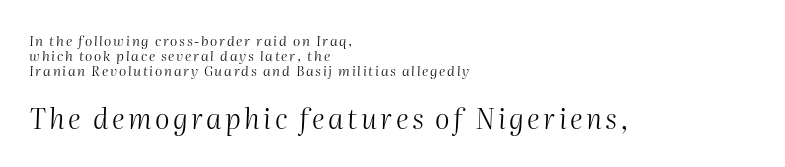
How would I describe the line gaps? Narrow and economical. Horizontally, the lines are justified to the leading edge only. The face looks like a standard text weight, possibly lighter. Larger block? The one below; the one above is distinctly smaller. The zone under the glyphs is completely vacant. Character widths vary here, with narrow letters taking less room than wide ones.
